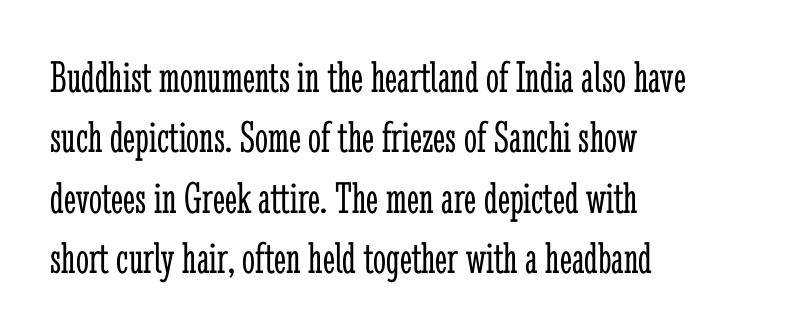
Q: Is the text bold? A: No.
Q: Is the text italic (slanted)? A: No, it is upright.
Q: Is the typeface a serif or a sans-serif typeface? A: Serif.
Q: Is the text underlined? A: No.
Q: How is the paragraph aligned? A: Left-aligned.
Q: Is the spacing between letters normal or unusually wide? A: Normal.
Q: Is the spacing between lines tight, normal or loose? A: Normal.
Q: Width (condensed, normal, or wide)? A: Condensed.
Q: Stroke contrast? A: Low.
Q: x-height? A: Medium.
Q: Monospaced? A: No.
